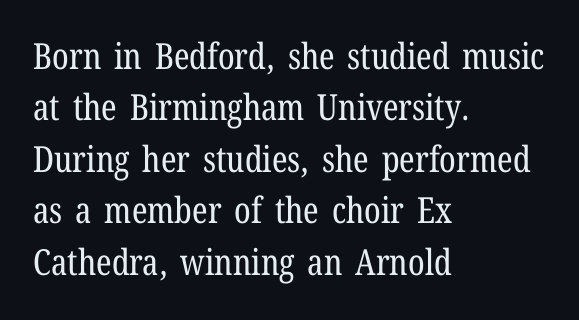
{"serif": "yes", "italic": "no", "bold": "no", "weight": "regular", "width": "condensed", "stroke_contrast": "low", "x_height": "medium", "monospaced": "no", "underline": "no", "align": "left", "line_spacing": "normal", "line_spacing_ratio": 1.43, "letter_spacing": "normal", "letter_spacing_em": 0.0, "glyph_px": 36}
